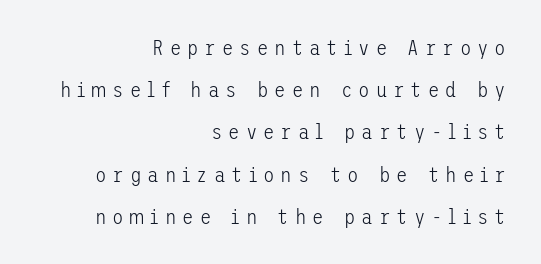
The image shows 21 px text type, upright; set right-aligned, loose line spacing (2.01x), unusually wide letter spacing (+0.28 em), not underlined.
